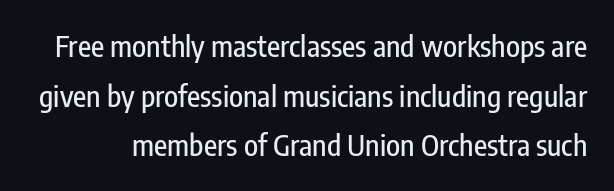
Each letter keeps its own natural width here, so spacing adapts to shape. Only glyphs here, with clear space below each row. Font category for this specimen: sans-serif. Is there any slant? The stems are plumb. These lines keep a tight, regular rhythm from letter to letter.
